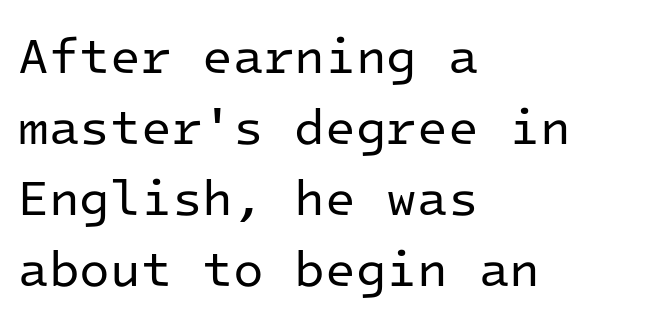
{"serif": "no", "italic": "no", "bold": "no", "weight": "regular", "width": "normal", "stroke_contrast": "low", "x_height": "medium", "monospaced": "yes", "underline": "no", "align": "left", "line_spacing": "normal", "line_spacing_ratio": 1.42, "letter_spacing": "normal", "letter_spacing_em": 0.0, "glyph_px": 50}
